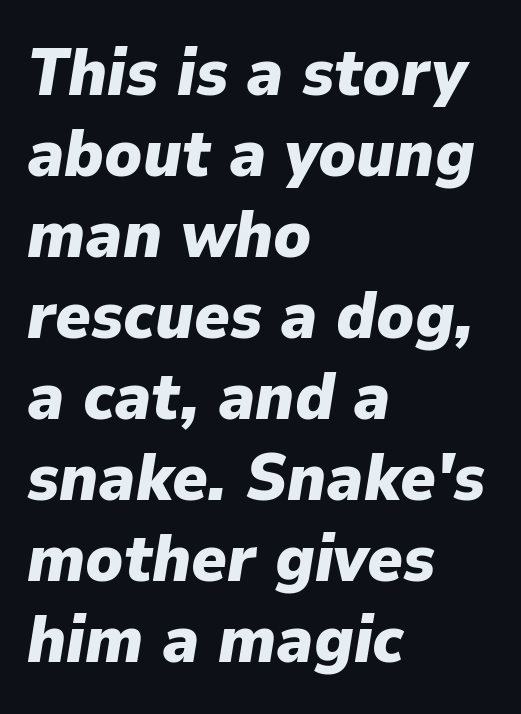
{"italic": "yes", "lean": "right", "slant_degrees": 9, "bold": "yes", "weight": "heavy", "width": "normal", "stroke_contrast": "low", "x_height": "medium", "monospaced": "no", "underline": "no", "align": "left", "line_spacing_ratio": 1.21, "letter_spacing": "normal", "letter_spacing_em": 0.0, "glyph_px": 67}
